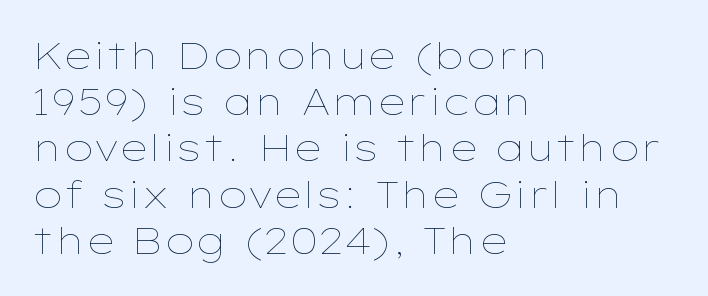
Q: Is the text bold? A: No.
Q: Is the text italic (slanted)? A: No, it is upright.
Q: Is the text underlined? A: No.
Q: How is the paragraph aligned? A: Left-aligned.
Q: Is the spacing between letters normal or unusually wide? A: Normal.
Q: Is the spacing between lines tight, normal or loose? A: Normal.
Q: Width (condensed, normal, or wide)? A: Wide.
Q: Stroke contrast? A: Low.
Q: x-height? A: Medium.
Q: Monospaced? A: No.
